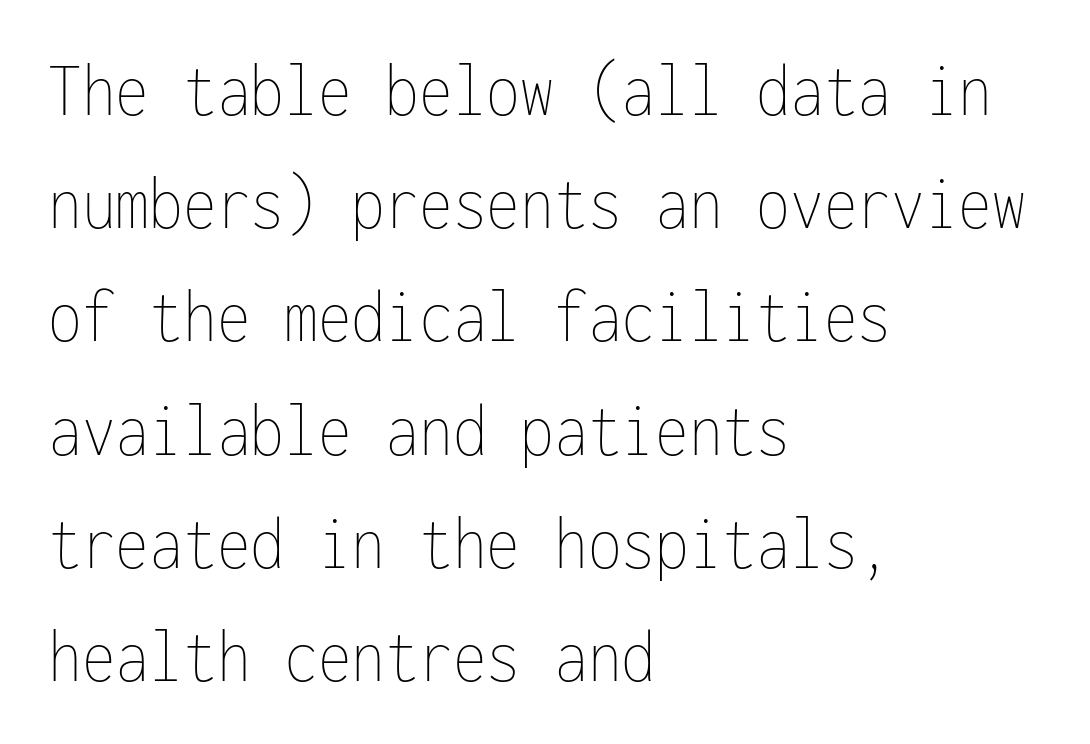
Q: Is the text bold? A: No.
Q: Is the text italic (slanted)? A: No, it is upright.
Q: Is the text underlined? A: No.
Q: How is the paragraph aligned? A: Left-aligned.
Q: Is the spacing between letters normal or unusually wide? A: Normal.
Q: Is the spacing between lines tight, normal or loose? A: Normal.
Q: Width (condensed, normal, or wide)? A: Condensed.
Q: Stroke contrast? A: Low.
Q: x-height? A: Medium.
Q: Monospaced? A: Yes.
